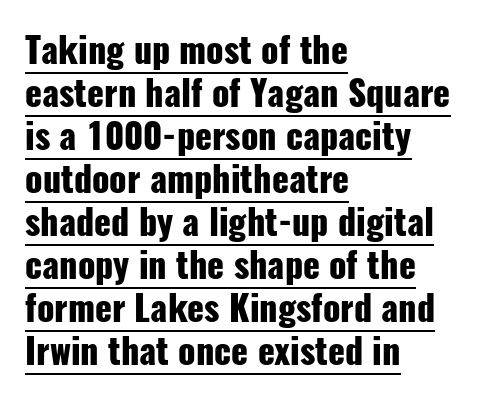
Chunky letters — that's bold for sure. The rendered words wear a rule along their underside. Character widths vary here, with narrow letters taking less room than wide ones. I'd call this a sans setting — the letters go barefoot.
